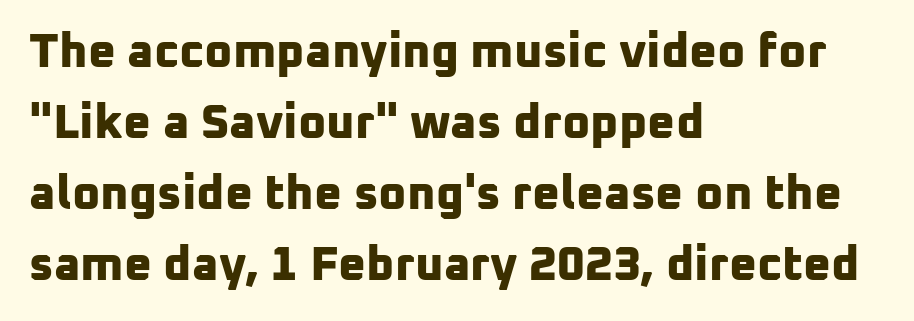
{"serif": "no", "bold": "yes", "weight": "bold", "width": "normal", "stroke_contrast": "low", "x_height": "medium", "monospaced": "no", "underline": "no", "align": "left", "line_spacing": "normal", "line_spacing_ratio": 1.48, "letter_spacing": "normal", "letter_spacing_em": 0.0, "glyph_px": 48}
